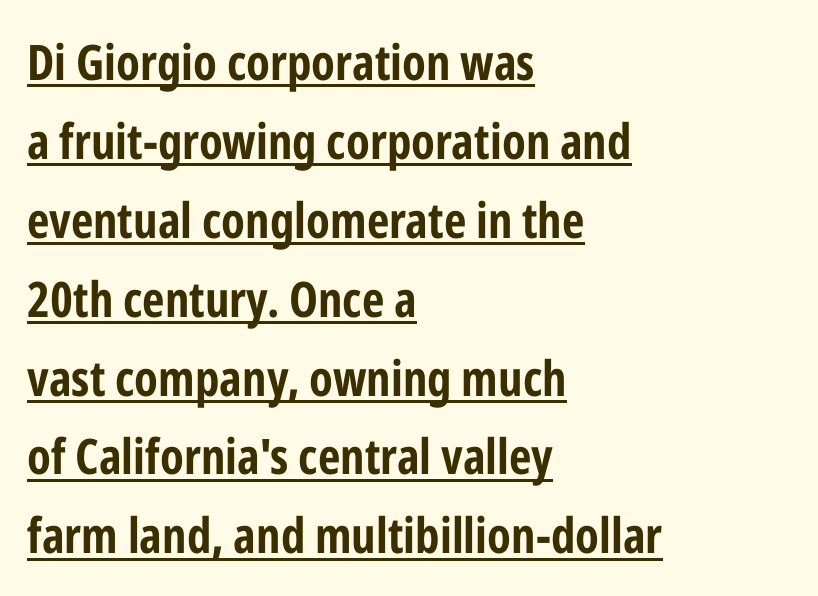
{"serif": "no", "italic": "no", "bold": "yes", "weight": "bold", "width": "condensed", "stroke_contrast": "low", "x_height": "medium", "monospaced": "no", "underline": "yes", "align": "left", "line_spacing": "normal", "line_spacing_ratio": 1.61, "letter_spacing": "normal", "letter_spacing_em": 0.0, "glyph_px": 49}
